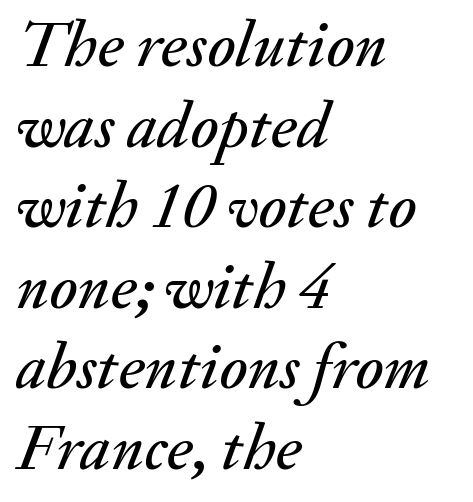
Slanted lettering throughout. These lines are rendered in a variable-pitch font. What stands out about the letter spacing? Nothing — it is the standard amount. Any mark beneath the type? The region is blank.
